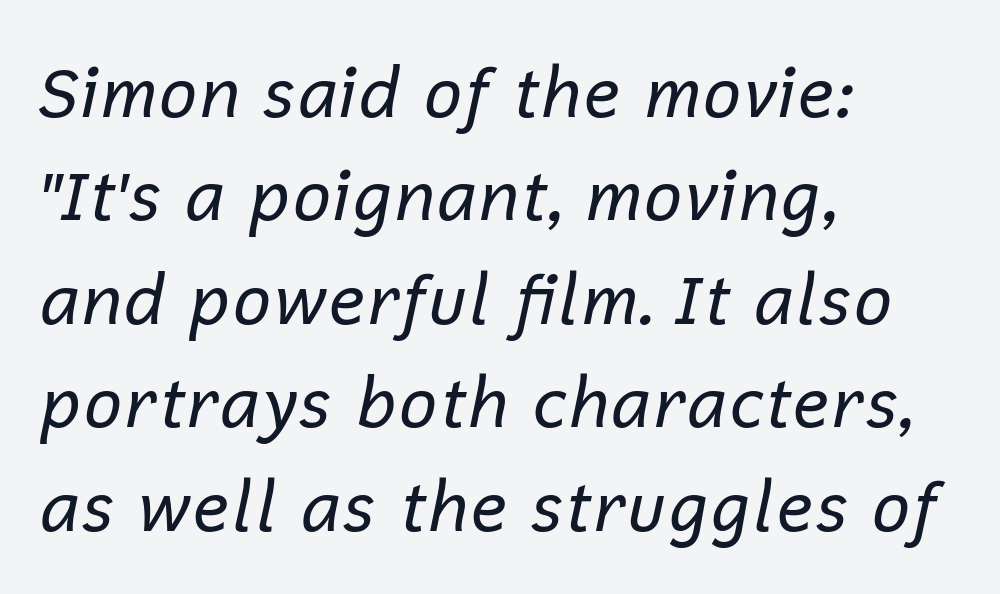
{"italic": "yes", "lean": "right", "slant_degrees": 12, "bold": "no", "weight": "regular", "width": "normal", "stroke_contrast": "low", "x_height": "medium", "monospaced": "no", "underline": "no", "align": "left", "line_spacing": "normal", "line_spacing_ratio": 1.5, "letter_spacing": "normal", "letter_spacing_em": 0.0, "glyph_px": 69}
